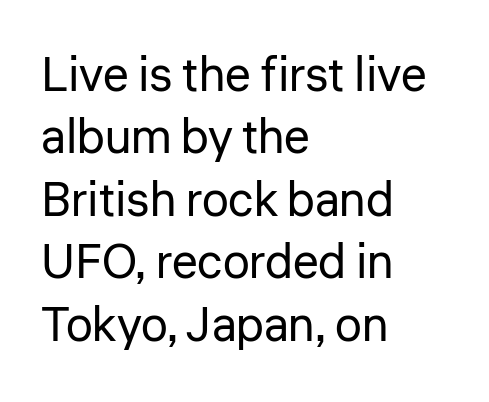
Q: Is the text bold? A: No.
Q: Is the text italic (slanted)? A: No, it is upright.
Q: Is the typeface a serif or a sans-serif typeface? A: Sans-serif.
Q: Is the text underlined? A: No.
Q: How is the paragraph aligned? A: Left-aligned.
Q: Is the spacing between letters normal or unusually wide? A: Normal.
Q: Is the spacing between lines tight, normal or loose? A: Normal.
Q: Width (condensed, normal, or wide)? A: Normal.
Q: Stroke contrast? A: Low.
Q: x-height? A: Medium.
Q: Monospaced? A: No.
